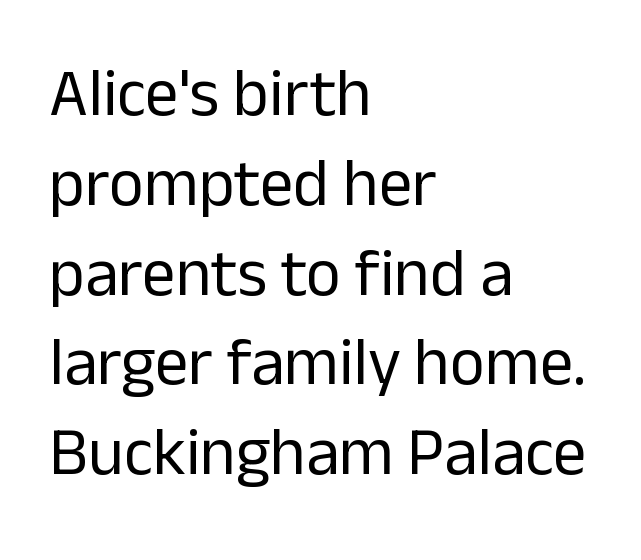
Upright lettering throughout. Is this a sans? Yes — the strokes have no serifs. A classic flush-left, rag-right setting is used for this passage. The gap between lines stays unmarked. The block of text has a typical density, with ordinary space between rows. Do the characters align in a grid? No, the font is proportional.
